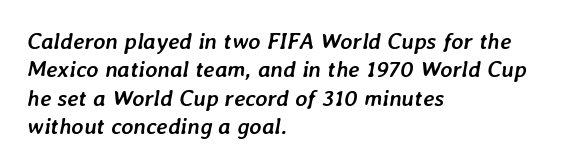
Q: Is the text bold? A: Yes.
Q: Is the text italic (slanted)? A: Yes, it leans right by about 7 degrees.
Q: Is the text underlined? A: No.
Q: How is the paragraph aligned? A: Left-aligned.
Q: Is the spacing between letters normal or unusually wide? A: Normal.
